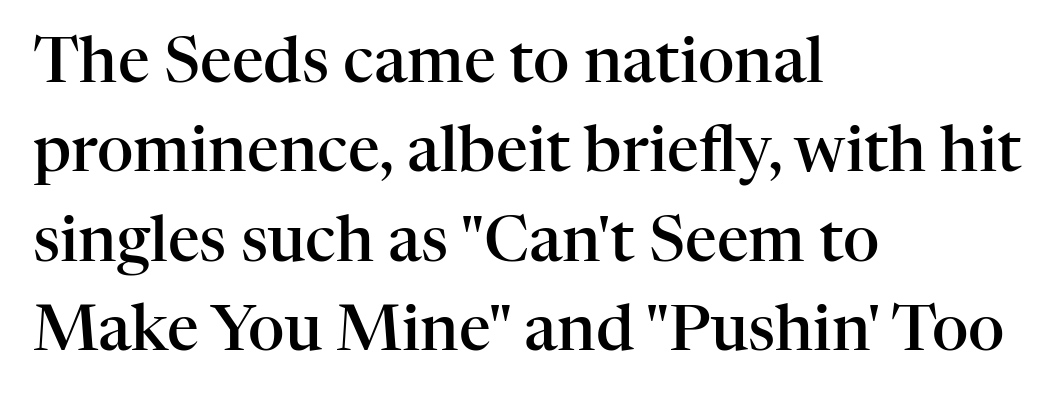
{"serif": "yes", "italic": "no", "bold": "semi", "weight": "semibold", "width": "normal", "stroke_contrast": "high", "x_height": "medium", "monospaced": "no", "underline": "no", "align": "left", "line_spacing": "normal", "line_spacing_ratio": 1.42, "letter_spacing": "normal", "letter_spacing_em": 0.0, "glyph_px": 63}
